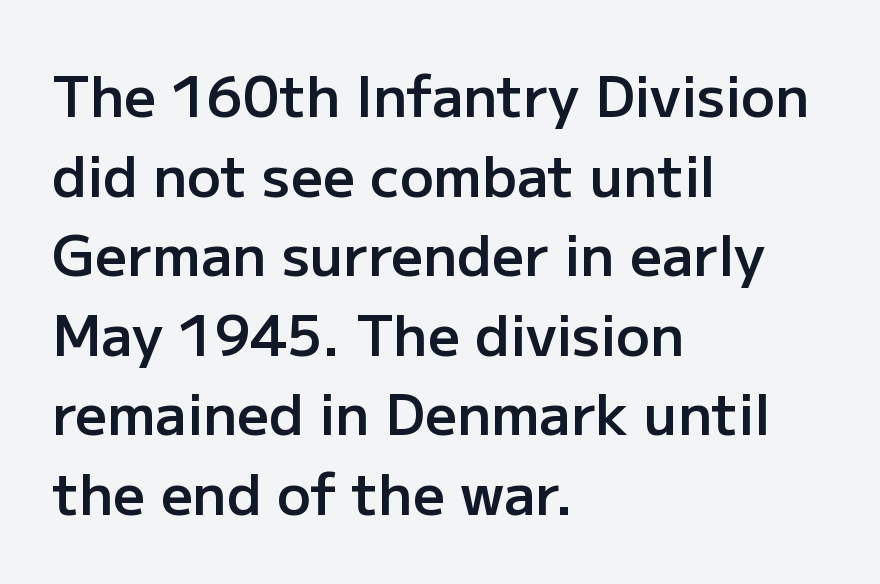
The image shows 56 px semibold sans-serif type, upright; set left-aligned, normal line spacing (1.42x), normal letter spacing, not underlined; low stroke contrast and a medium x-height.
